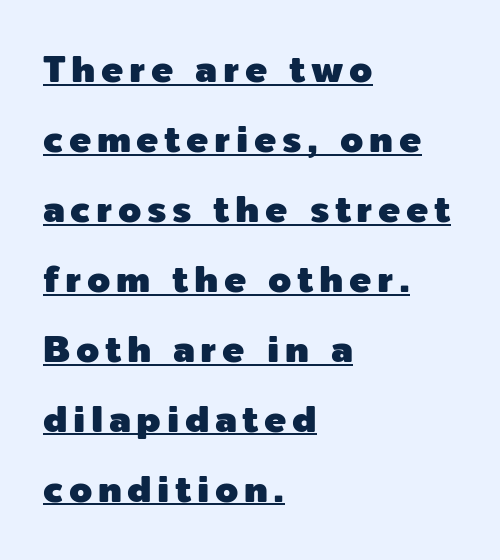
The image shows 37 px sans-serif type, upright; set left-aligned, line spacing 1.89x, underlined; a medium x-height.
